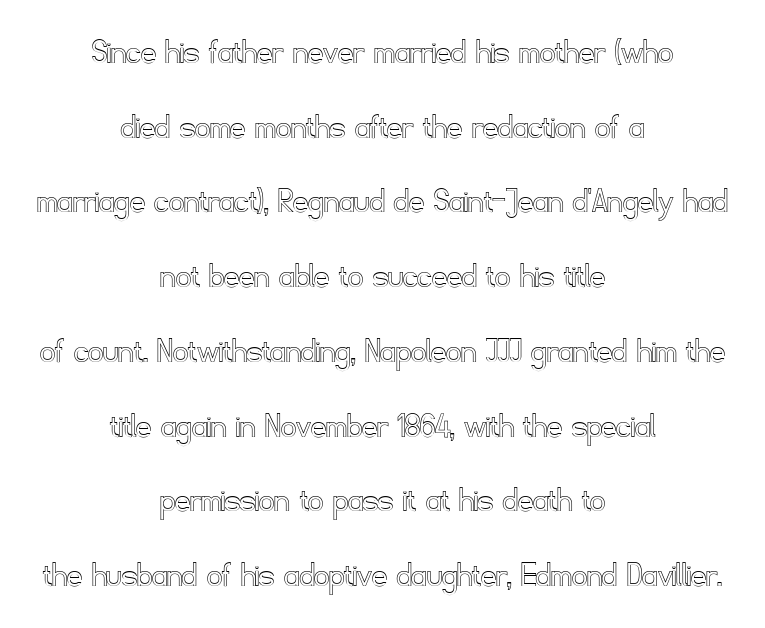
The image shows 37 px text type, upright; set centered, loose line spacing (2.02x), normal letter spacing, not underlined; a small x-height.
